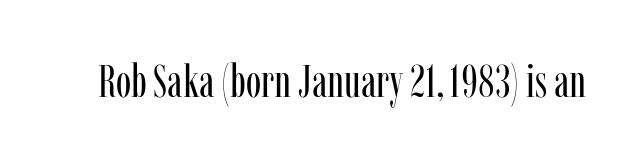
The type family on display is of the serif kind. A quiet, ordinary-to-light weight characterises the typeface. This sample uses an upright cut, with every glyph sitting square on the baseline. The gap between lines stays unmarked.
